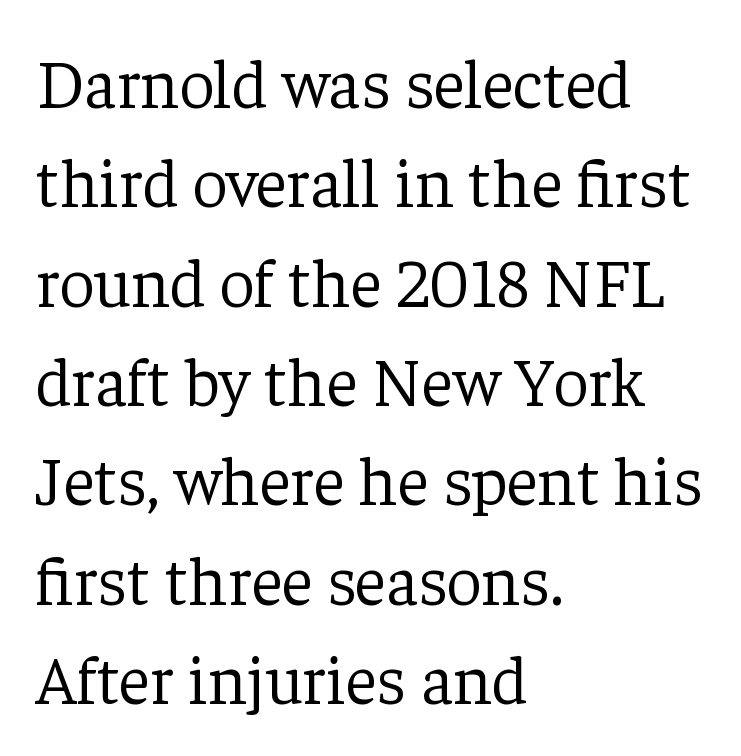
Q: Is the text bold? A: No.
Q: Is the text italic (slanted)? A: No, it is upright.
Q: Is the typeface a serif or a sans-serif typeface? A: Serif.
Q: Is the text underlined? A: No.
Q: How is the paragraph aligned? A: Left-aligned.
Q: Is the spacing between letters normal or unusually wide? A: Normal.
Q: Is the spacing between lines tight, normal or loose? A: Normal.
Q: Width (condensed, normal, or wide)? A: Normal.
Q: Stroke contrast? A: Low.
Q: x-height? A: Medium.
Q: Monospaced? A: No.
